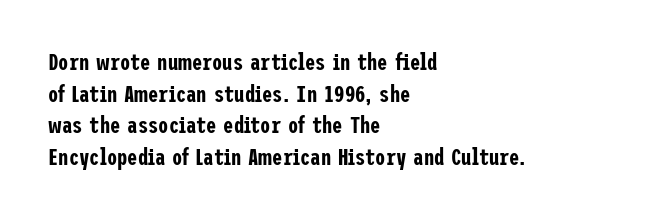
The letterforms sit shoulder to shoulder at normal distance. The paragraph has a hard left edge and a soft right edge. A clean baseline with only descenders dipping below it. No italicization has been applied; the sample stays upright.
